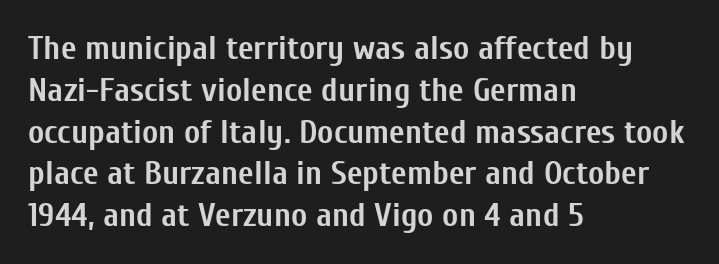
The image shows 34 px semibold, condensed sans-serif type, upright; set left-aligned, line spacing 1.23x, normal letter spacing, not underlined; low stroke contrast and a medium x-height.
